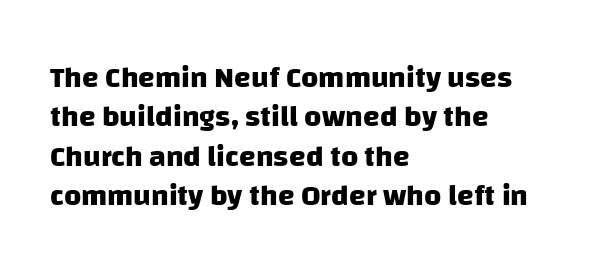
{"serif": "no", "bold": "yes", "weight": "heavy", "width": "normal", "stroke_contrast": "low", "x_height": "large", "monospaced": "no", "underline": "no", "align": "left", "line_spacing": "normal", "line_spacing_ratio": 1.31, "letter_spacing": "normal", "letter_spacing_em": 0.0, "glyph_px": 30}
